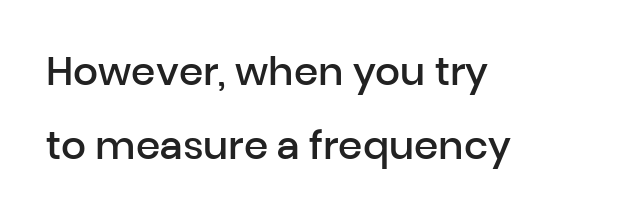
Each word holds together tightly as a unit, with standard inter-letter gaps. Baseline-to-baseline distance is far greater than the letter height. Characters remain perfectly vertical along every line. Character widths vary here, with narrow letters taking less room than wide ones. The space beneath each line is pristine and unruled.
